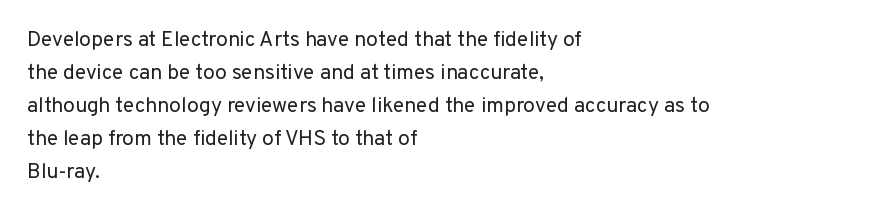
No italicization has been applied; the sample stays upright. This rendering features lettering with no underline. Summary of weight: not heavy and not bold. The typesetter chose a ragged-right arrangement here. The vertical gap from one line to the next is medium.
